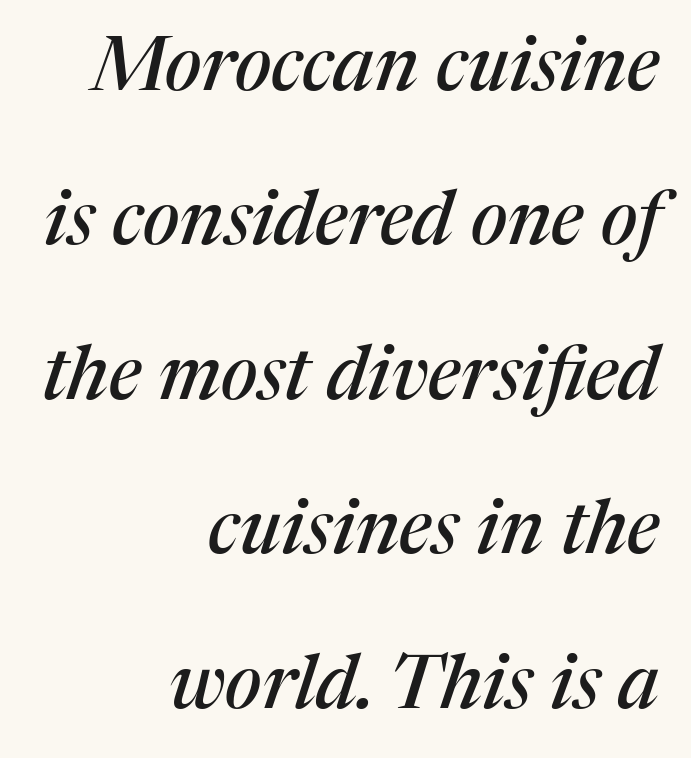
Q: Is the text italic (slanted)? A: Yes, it leans right by about 17 degrees.
Q: Is the typeface a serif or a sans-serif typeface? A: Serif.
Q: Is the text underlined? A: No.
Q: How is the paragraph aligned? A: Right-aligned.
Q: Is the spacing between letters normal or unusually wide? A: Normal.
Q: Is the spacing between lines tight, normal or loose? A: Loose.
Q: Width (condensed, normal, or wide)? A: Normal.
Q: Stroke contrast? A: Medium.
Q: x-height? A: Medium.
Q: Monospaced? A: No.
